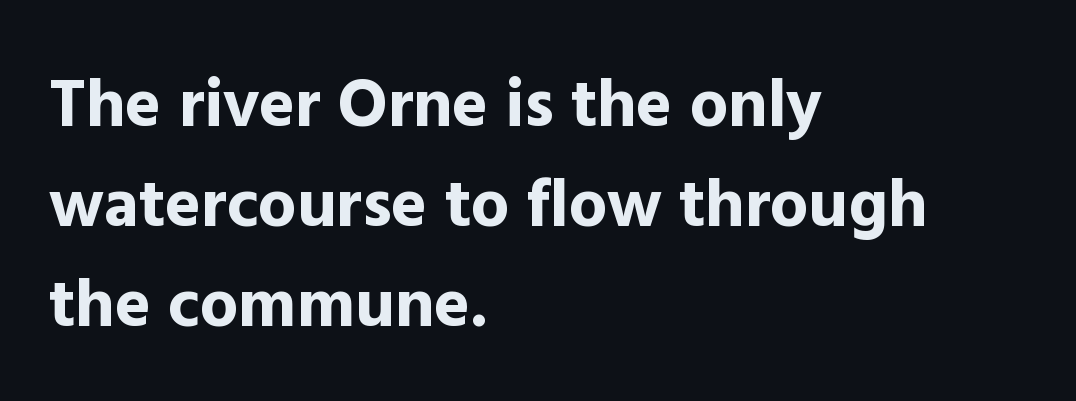
{"serif": "no", "italic": "no", "bold": "yes", "weight": "bold", "width": "normal", "x_height": "medium", "monospaced": "no", "underline": "no", "align": "left", "line_spacing": "normal", "line_spacing_ratio": 1.47, "letter_spacing": "normal", "letter_spacing_em": 0.0, "glyph_px": 68}
